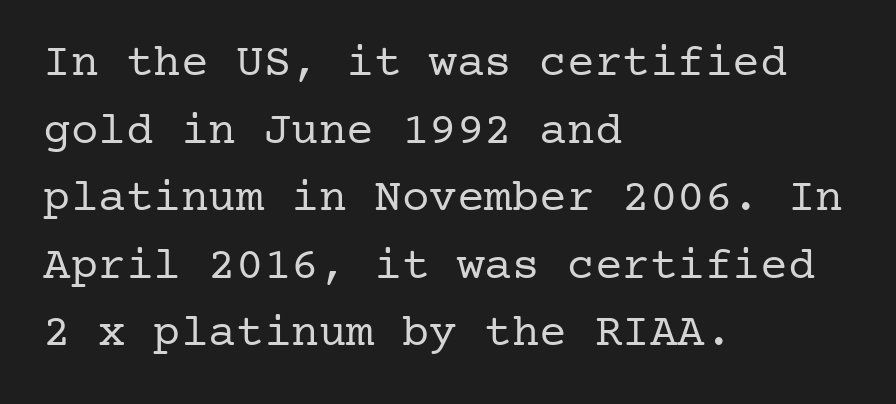
Q: Is the text bold? A: No.
Q: Is the text italic (slanted)? A: No, it is upright.
Q: Is the typeface a serif or a sans-serif typeface? A: Serif.
Q: Is the text underlined? A: No.
Q: How is the paragraph aligned? A: Left-aligned.
Q: Is the spacing between letters normal or unusually wide? A: Normal.
Q: Is the spacing between lines tight, normal or loose? A: Normal.
Q: Width (condensed, normal, or wide)? A: Normal.
Q: Stroke contrast? A: Low.
Q: x-height? A: Medium.
